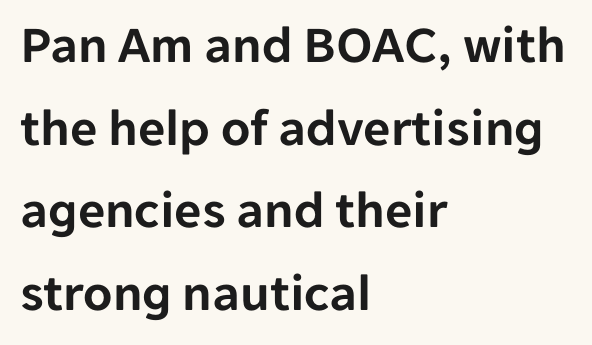
{"serif": "no", "italic": "no", "width": "normal", "stroke_contrast": "low", "x_height": "medium", "monospaced": "no", "underline": "no", "align": "left", "line_spacing": "normal", "line_spacing_ratio": 1.56, "letter_spacing": "normal", "letter_spacing_em": 0.0, "glyph_px": 53}
